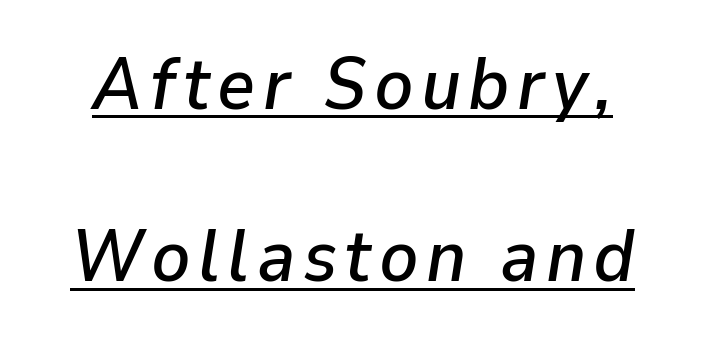
Like a heading marked for emphasis, these lines bear an underscore. The axis of the letterforms is tilted away from vertical. The passage shown stacks its lines with a broad gap. The face used here is proportionally spaced, like ordinary book or web type.
